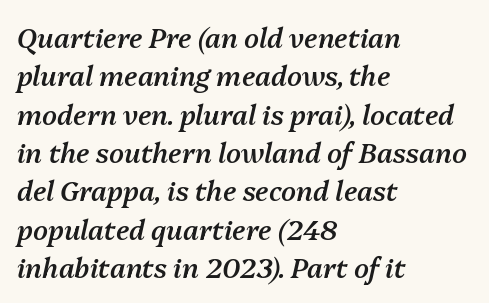
Tracking here is standard; glyphs follow each other at the usual distance. The ragged edge is on the right, which tells us the setting is flush left. Line spacing here is normal. A clean baseline with only descenders dipping below it. Slant detected: the letters are inclined.
